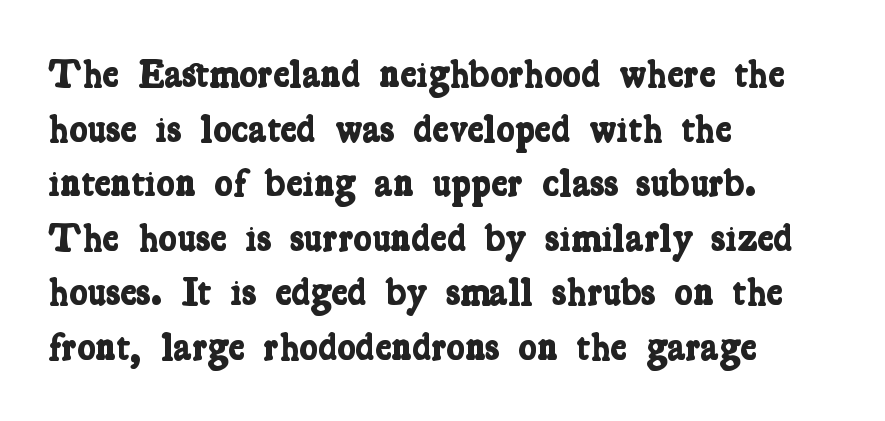
{"serif": "yes", "bold": "yes", "weight": "bold", "width": "condensed", "stroke_contrast": "low", "x_height": "medium", "monospaced": "no", "underline": "no", "align": "left", "line_spacing": "normal", "line_spacing_ratio": 1.4, "letter_spacing": "normal", "letter_spacing_em": 0.0, "glyph_px": 39}
